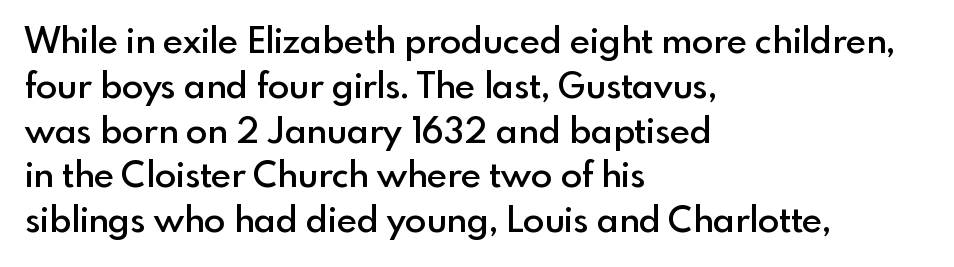
Q: Is the text bold? A: Semi-bold.
Q: Is the text italic (slanted)? A: No, it is upright.
Q: Is the typeface a serif or a sans-serif typeface? A: Sans-serif.
Q: Is the text underlined? A: No.
Q: How is the paragraph aligned? A: Left-aligned.
Q: Is the spacing between letters normal or unusually wide? A: Normal.
Q: Is the spacing between lines tight, normal or loose? A: Normal.
Q: Width (condensed, normal, or wide)? A: Normal.
Q: x-height? A: Small.
Q: Monospaced? A: No.
